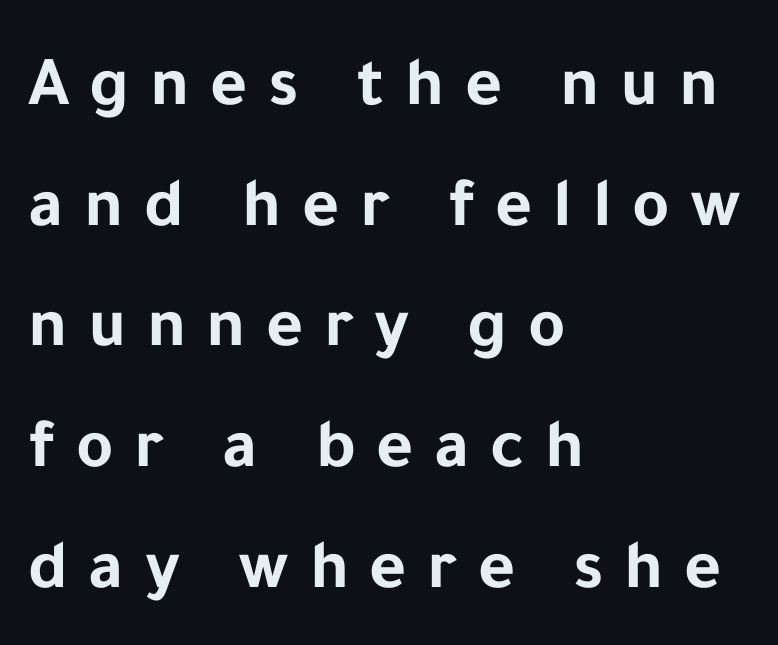
Characters follow at a spacing far wider than the type designer built in. A dark, heavy texture on the line: the type is bold. Notice how the stems are strictly vertical — no italics here. The text block is weighted toward the left margin, trailing off unevenly rightward. These lines are composed in type without serifs.
